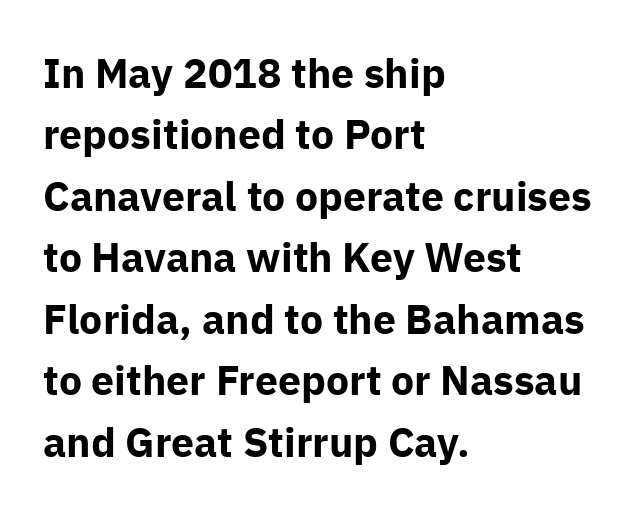
{"serif": "no", "italic": "no", "bold": "yes", "weight": "bold", "width": "normal", "stroke_contrast": "low", "x_height": "medium", "monospaced": "no", "underline": "no", "align": "left", "line_spacing": "normal", "line_spacing_ratio": 1.5, "letter_spacing": "normal", "letter_spacing_em": 0.0, "glyph_px": 41}
